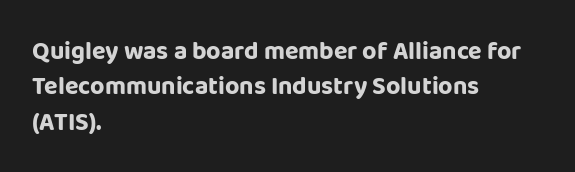
{"italic": "no", "bold": "yes", "underline": "no", "align": "left", "line_spacing": "normal", "line_spacing_ratio": 1.42, "letter_spacing": "normal", "letter_spacing_em": 0.0, "glyph_px": 25}
